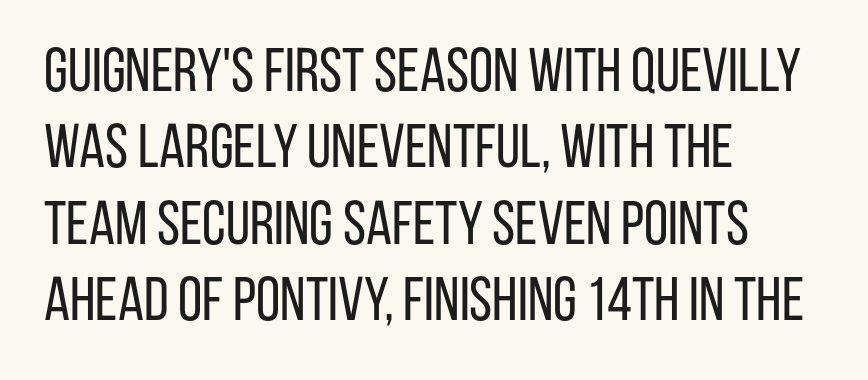
{"serif": "no", "italic": "no", "bold": "no", "weight": "regular", "width": "condensed", "stroke_contrast": "low", "x_height": "large", "monospaced": "no", "underline": "no", "align": "left", "line_spacing_ratio": 1.23, "letter_spacing": "normal", "letter_spacing_em": 0.0, "glyph_px": 62}
